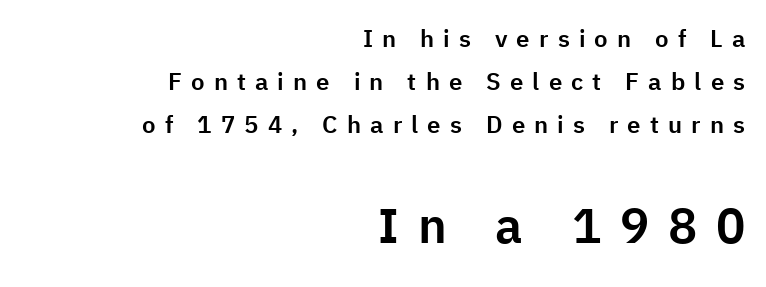
{"serif": "no", "italic": "no", "width": "normal", "stroke_contrast": "low", "x_height": "medium", "monospaced": "no", "underline": "no", "align": "right", "line_spacing_ratio": 1.8, "letter_spacing": "wide", "letter_spacing_em": 0.38, "larger_block": "second", "size_ratio": 2.04, "glyph_px": 49}
